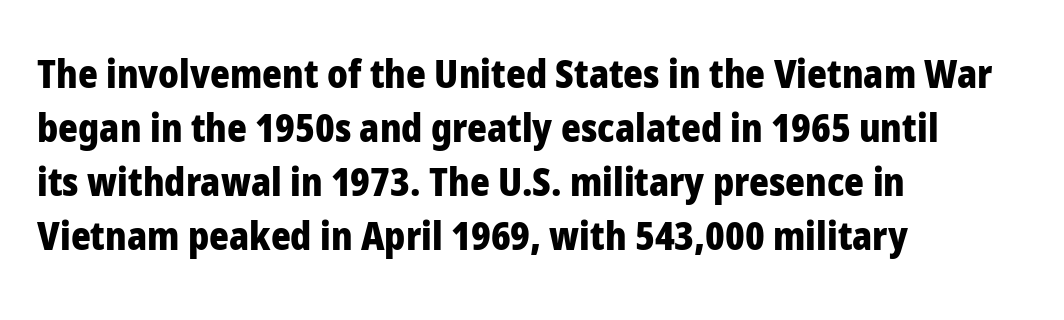
Q: Is the text bold? A: Yes.
Q: Is the text italic (slanted)? A: No, it is upright.
Q: Is the typeface a serif or a sans-serif typeface? A: Sans-serif.
Q: Is the text underlined? A: No.
Q: How is the paragraph aligned? A: Left-aligned.
Q: Is the spacing between letters normal or unusually wide? A: Normal.
Q: Is the spacing between lines tight, normal or loose? A: Normal.
Q: Width (condensed, normal, or wide)? A: Normal.
Q: Stroke contrast? A: Low.
Q: x-height? A: Medium.
Q: Monospaced? A: No.
